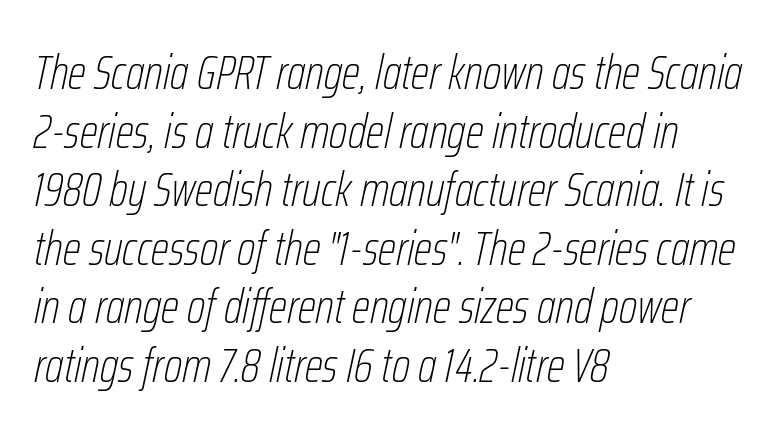
Q: Is the text bold? A: No.
Q: Is the text italic (slanted)? A: Yes, it leans right by about 12 degrees.
Q: Is the text underlined? A: No.
Q: How is the paragraph aligned? A: Left-aligned.
Q: Is the spacing between letters normal or unusually wide? A: Normal.
Q: Width (condensed, normal, or wide)? A: Condensed.
Q: Stroke contrast? A: Low.
Q: x-height? A: Medium.
Q: Monospaced? A: No.
